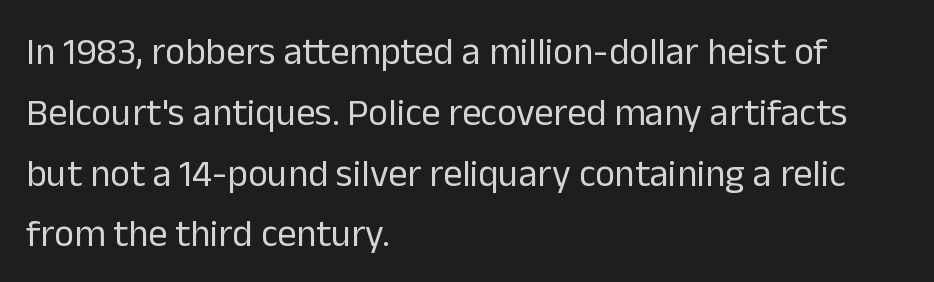
The image shows 38 px regular-weight sans-serif type, upright; set left-aligned, normal line spacing (1.6x), normal letter spacing, not underlined; low stroke contrast and a medium x-height.
